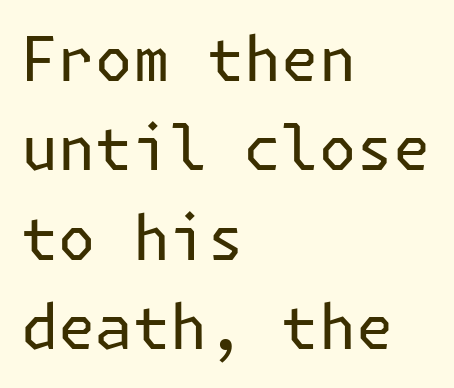
Q: Is the text bold? A: No.
Q: Is the text italic (slanted)? A: No, it is upright.
Q: Is the typeface a serif or a sans-serif typeface? A: Sans-serif.
Q: Is the text underlined? A: No.
Q: How is the paragraph aligned? A: Left-aligned.
Q: Is the spacing between letters normal or unusually wide? A: Normal.
Q: Is the spacing between lines tight, normal or loose? A: Normal.
Q: Width (condensed, normal, or wide)? A: Normal.
Q: Stroke contrast? A: Low.
Q: x-height? A: Medium.
